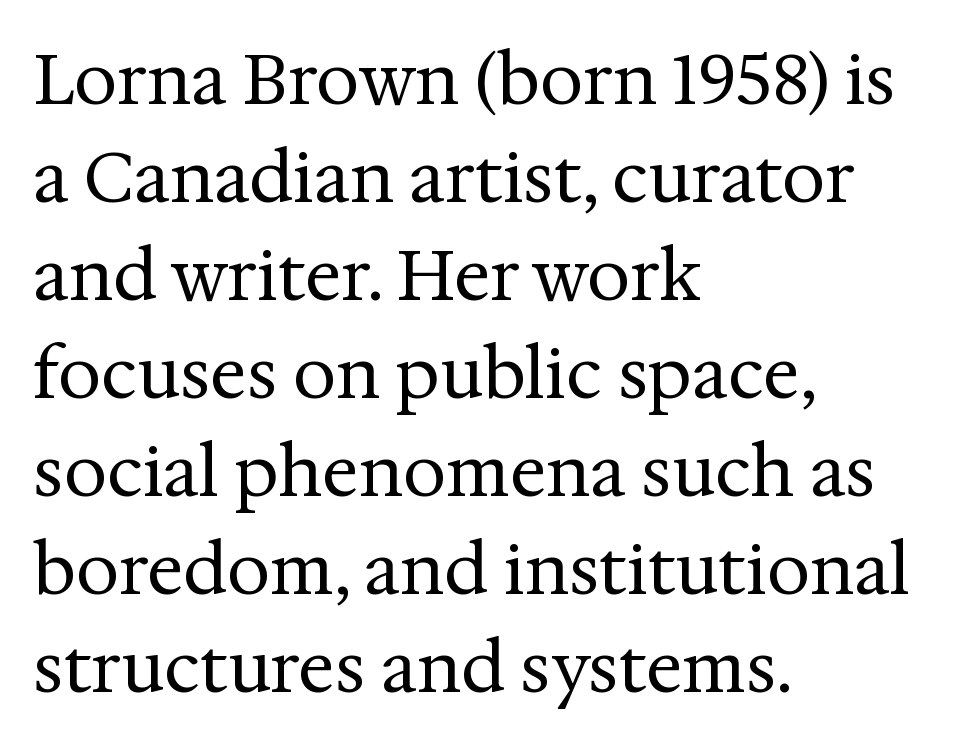
Q: Is the text bold? A: No.
Q: Is the text italic (slanted)? A: No, it is upright.
Q: Is the typeface a serif or a sans-serif typeface? A: Serif.
Q: Is the text underlined? A: No.
Q: How is the paragraph aligned? A: Left-aligned.
Q: Is the spacing between letters normal or unusually wide? A: Normal.
Q: Is the spacing between lines tight, normal or loose? A: Normal.
Q: Width (condensed, normal, or wide)? A: Normal.
Q: Stroke contrast? A: Medium.
Q: x-height? A: Medium.
Q: Monospaced? A: No.
